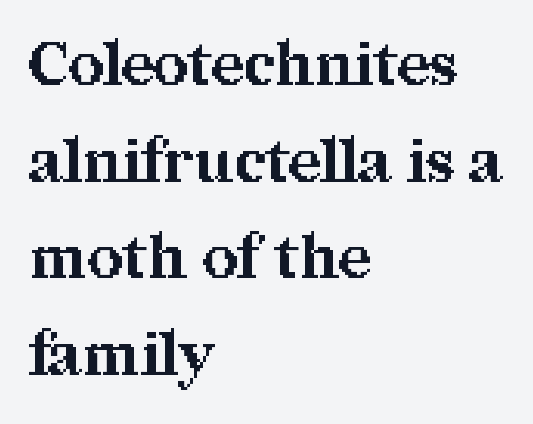
The image shows 62 px bold serif type, upright; set left-aligned, normal line spacing (1.56x), normal letter spacing, not underlined; medium stroke contrast and a medium x-height.
